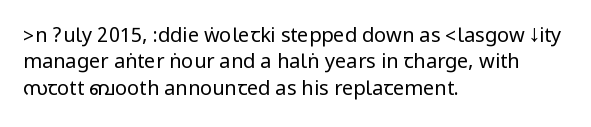
The image shows 20 px text type, upright; set left-aligned, normal line spacing (1.32x), normal letter spacing, not underlined.
